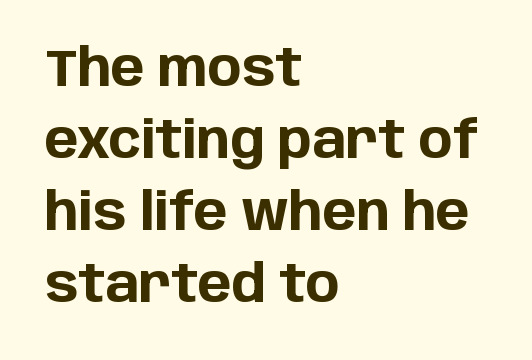
The image shows 51 px bold sans-serif type, upright; set left-aligned, normal line spacing (1.41x), normal letter spacing, not underlined; low stroke contrast and a large x-height.
